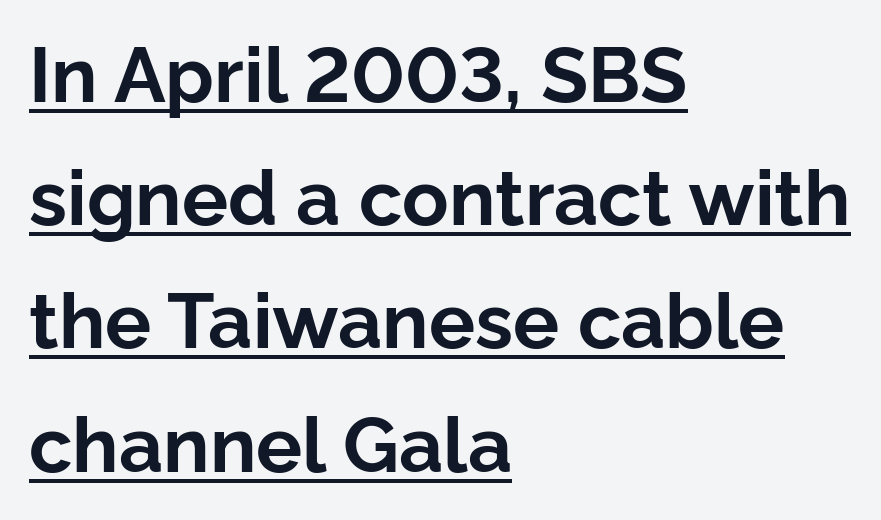
The image shows 77 px bold sans-serif type, upright; set left-aligned, normal line spacing (1.6x), normal letter spacing, underlined; low stroke contrast and a medium x-height.
